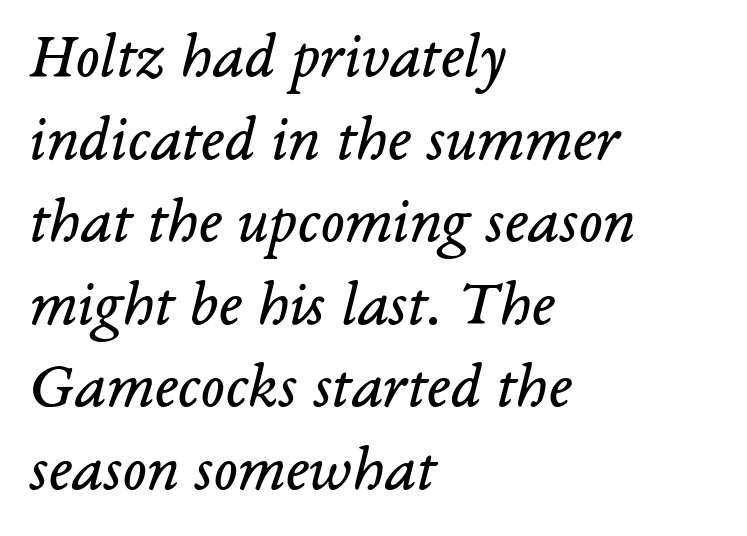
Think of a printed novel: that variable character pitch is what you see here. Glyph-to-glyph distance matches everyday printed text. Check under the words: just untouched page. The weight would be labelled regular, book, light, or lighter still. The passage is arranged the way most books set body copy — flush left. These lines are composed in type with serifs.
